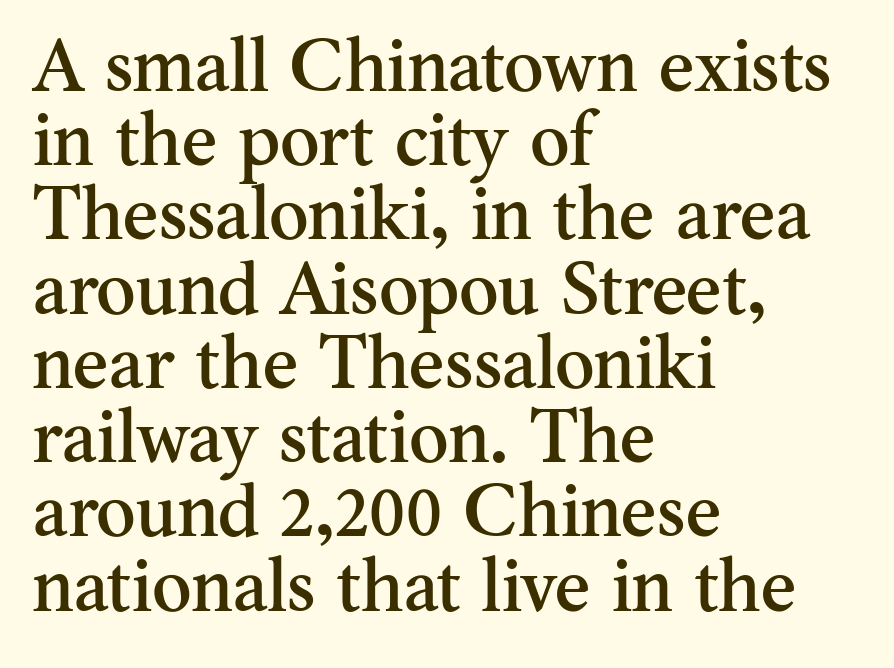
You can tell from the footed stems that serif type was used. Leading: reduced. Typeset ragged right — the left edge is the straight one. These lines are rendered in a variable-pitch font. The glyphs are unaccompanied by any horizontal stroke below them.
